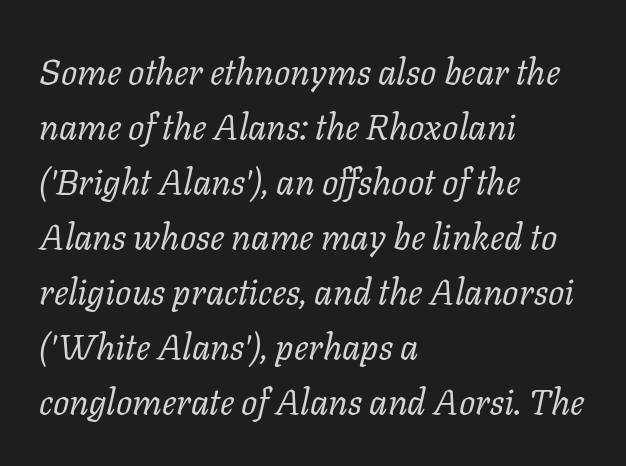
Just letters on the line, the space beneath them empty. Stroke thickness stays within the range of a standard reading face or lighter. Is this a fixed-width face? No — the glyphs have proportional, varying widths. Check where the strokes stop: tiny serifs finish them off. If you measured baseline to baseline, you'd find a middling distance.
